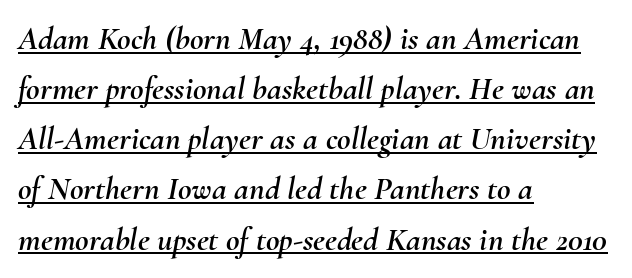
{"italic": "yes", "lean": "right", "slant_degrees": 10, "width": "normal", "stroke_contrast": "medium", "x_height": "small", "monospaced": "no", "underline": "yes", "align": "left", "line_spacing": "normal", "line_spacing_ratio": 1.52, "letter_spacing": "normal", "letter_spacing_em": 0.0, "glyph_px": 33}
